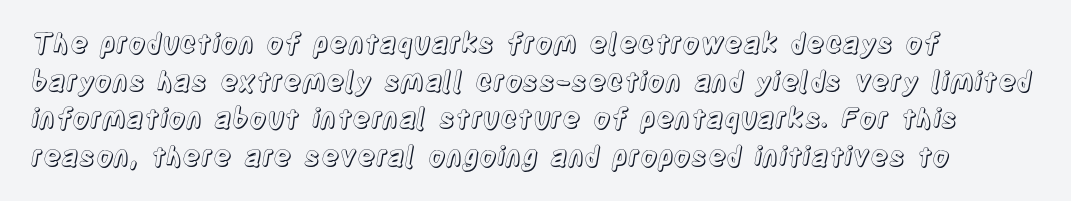
{"underline": "no", "align": "left", "line_spacing": "normal", "line_spacing_ratio": 1.39, "letter_spacing": "normal", "letter_spacing_em": 0.0, "glyph_px": 27}
